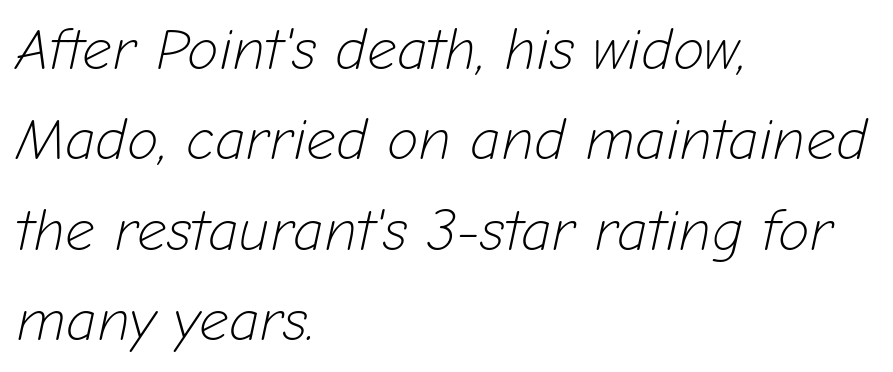
Q: Is the text bold? A: No.
Q: Is the text italic (slanted)? A: Yes, it leans right by about 12 degrees.
Q: Is the text underlined? A: No.
Q: How is the paragraph aligned? A: Left-aligned.
Q: Is the spacing between letters normal or unusually wide? A: Normal.
Q: Is the spacing between lines tight, normal or loose? A: Normal.
Q: Width (condensed, normal, or wide)? A: Normal.
Q: Stroke contrast? A: Low.
Q: x-height? A: Medium.
Q: Monospaced? A: No.
